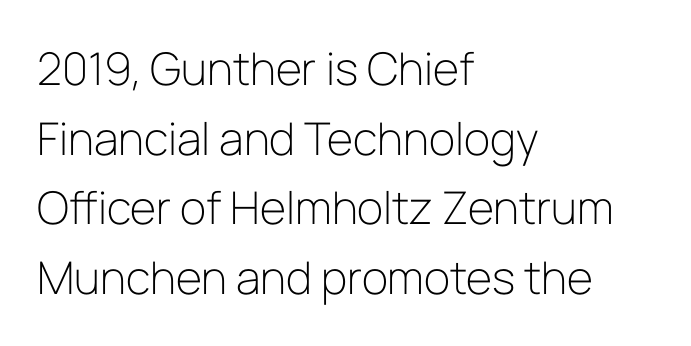
Is the letter spacing exaggerated? No — it looks like the ordinary default. Which margin do the lines hug? The left one — the right edge is uneven. Are there feet on the stems? There aren't — it's a sans. The strokes are not fattened; the text isn't bold. Does the lettering tilt? It doesn't — this is upright.
